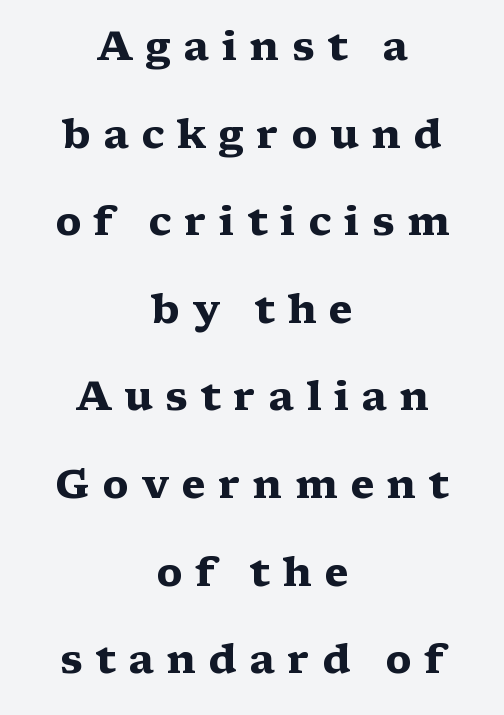
The image shows 40 px heavy, wide serif type, upright; set centered, loose line spacing (2.19x), unusually wide letter spacing (+0.31 em), not underlined; medium stroke contrast and a medium x-height.
